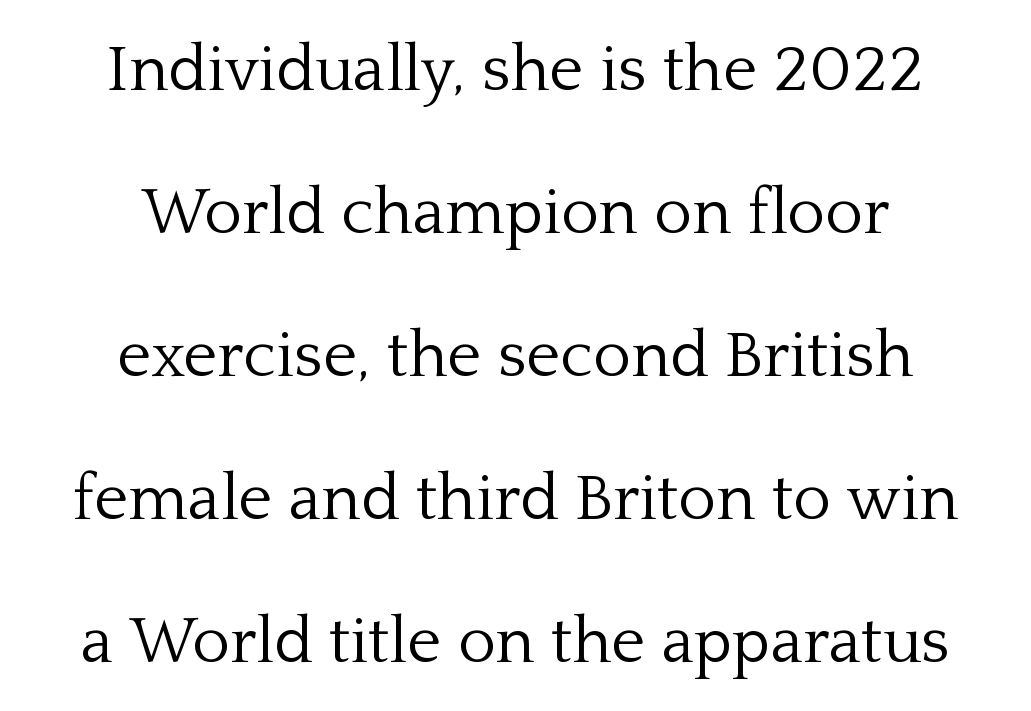
{"serif": "yes", "italic": "no", "bold": "no", "weight": "light", "width": "normal", "stroke_contrast": "low", "x_height": "medium", "monospaced": "no", "underline": "no", "align": "center", "line_spacing": "loose", "line_spacing_ratio": 2.2, "letter_spacing": "normal", "letter_spacing_em": 0.0, "glyph_px": 65}
